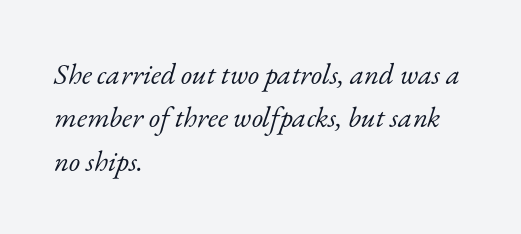
The image shows 29 px light serif type, italic (leaning right); set left-aligned, normal line spacing (1.5x), normal letter spacing, not underlined; low stroke contrast and a small x-height.
